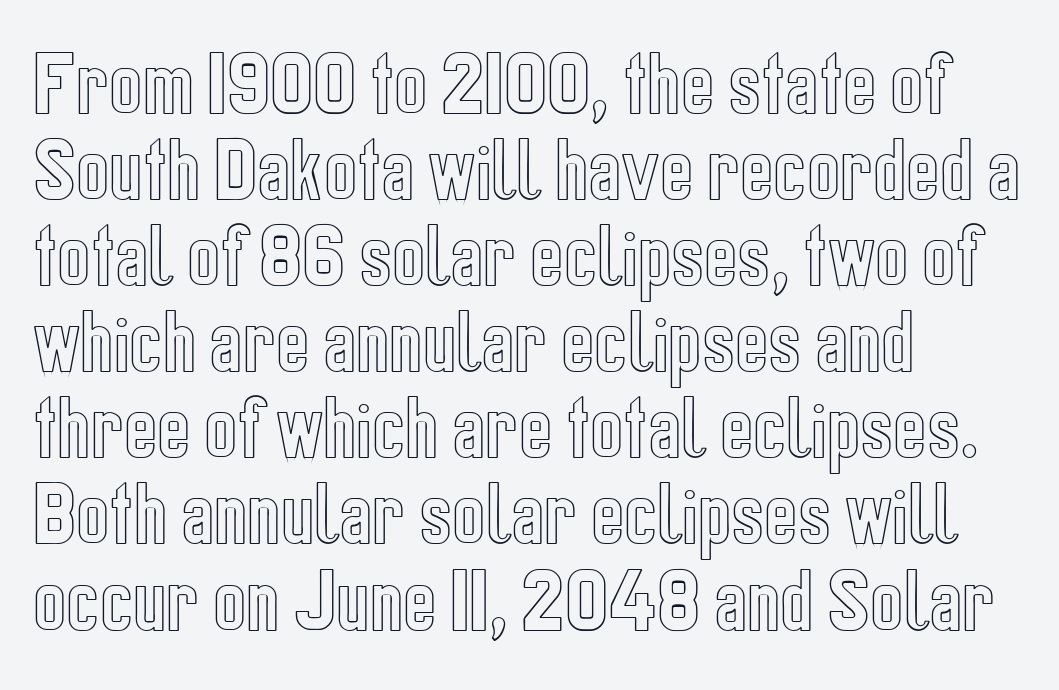
Q: Is the text italic (slanted)? A: No, it is upright.
Q: Is the text underlined? A: No.
Q: How is the paragraph aligned? A: Left-aligned.
Q: Is the spacing between letters normal or unusually wide? A: Normal.
Q: Width (condensed, normal, or wide)? A: Condensed.
Q: x-height? A: Medium.
Q: Monospaced? A: No.
